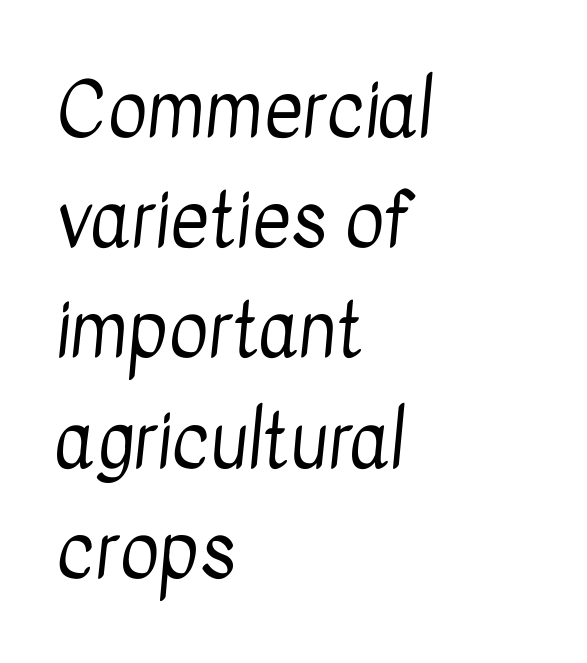
Q: Is the text bold? A: No.
Q: Is the typeface a serif or a sans-serif typeface? A: Sans-serif.
Q: Is the text underlined? A: No.
Q: How is the paragraph aligned? A: Left-aligned.
Q: Is the spacing between letters normal or unusually wide? A: Normal.
Q: Is the spacing between lines tight, normal or loose? A: Normal.
Q: Width (condensed, normal, or wide)? A: Condensed.
Q: Stroke contrast? A: Low.
Q: x-height? A: Medium.
Q: Monospaced? A: No.
